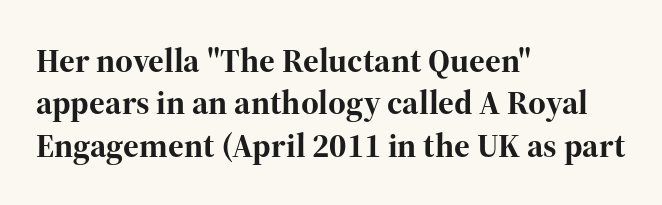
Standard letterfit; no display-style spreading of the glyphs. The sample has been set heavy, in full bold. The font family rendered here belongs to the serif group. The face used here is proportionally spaced, like ordinary book or web type. A roman cut, with each character standing at attention. The rendering anchors every line to the left-hand side.
